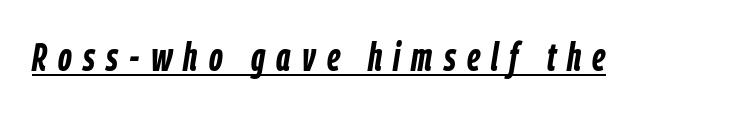
Q: Is the text bold? A: Yes.
Q: Is the text italic (slanted)? A: Yes, it leans right by about 9 degrees.
Q: Is the text underlined? A: Yes.
Q: Is the spacing between letters normal or unusually wide? A: Unusually wide.
Q: Width (condensed, normal, or wide)? A: Condensed.
Q: Stroke contrast? A: Low.
Q: x-height? A: Medium.
Q: Monospaced? A: No.
